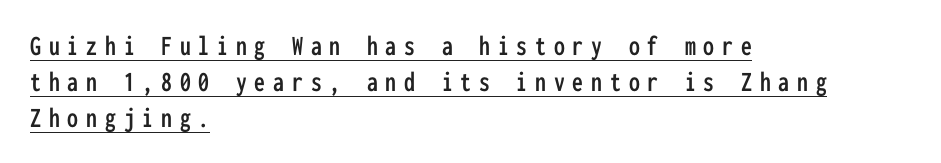
{"serif": "no", "italic": "no", "width": "condensed", "stroke_contrast": "low", "x_height": "medium", "monospaced": "yes", "underline": "yes", "align": "left", "line_spacing_ratio": 1.24, "letter_spacing": "wide", "letter_spacing_em": 0.27, "glyph_px": 29}
